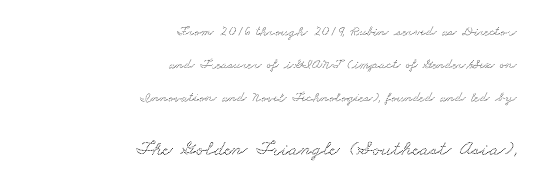
If you drew a ruler down the right edge, every line would touch it. What's the leading like? Stretched, with rows far apart. Nothing unusual about the tracking: characters are spaced as the font intends. Nobody drew a line under any word here. Two sizes are in play, and the larger belongs to the second block.
